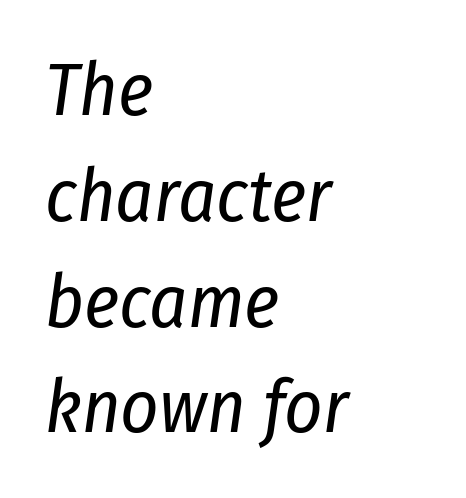
Line starts are locked; line ends wander. Observe the lean: these are italic letterforms. Proportional: the letters do not fall into vertical columns. The gap between lines stays unmarked.
